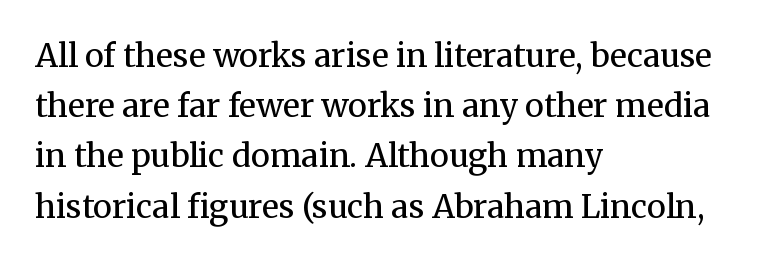
{"serif": "yes", "italic": "no", "bold": "no", "weight": "regular", "width": "normal", "stroke_contrast": "medium", "x_height": "medium", "monospaced": "no", "underline": "no", "align": "left", "line_spacing": "normal", "line_spacing_ratio": 1.57, "letter_spacing": "normal", "letter_spacing_em": 0.0, "glyph_px": 32}
